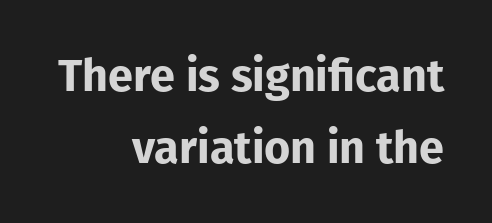
The image shows 45 px bold sans-serif type, upright; set right-aligned, normal line spacing (1.6x), normal letter spacing, not underlined; low stroke contrast and a medium x-height.
